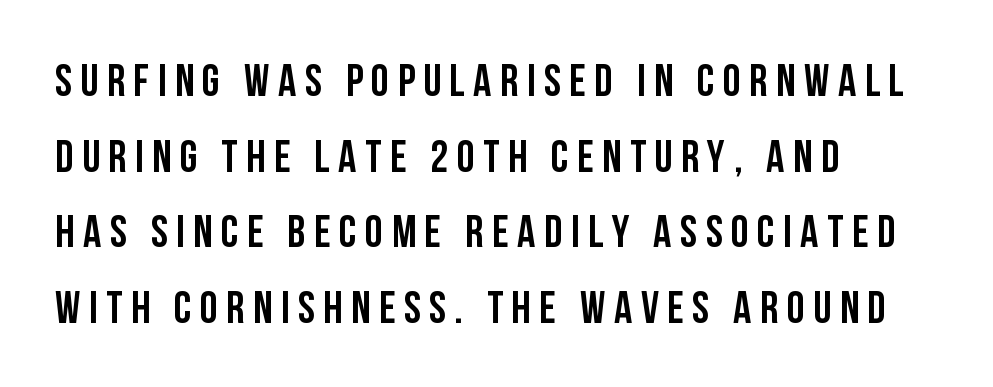
Letters rest on an invisible, unmarked baseline. Do the characters align in a grid? No, the font is proportional. Reading down the block, your eye returns to a fixed left position each line. Nothing sits at the stroke ends, so this counts as sans-serif. Leading matches the norm, producing a regular column.
